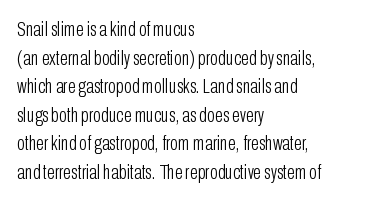
Q: Is the text bold? A: No.
Q: Is the text italic (slanted)? A: No, it is upright.
Q: Is the text underlined? A: No.
Q: How is the paragraph aligned? A: Left-aligned.
Q: Is the spacing between letters normal or unusually wide? A: Normal.
Q: Is the spacing between lines tight, normal or loose? A: Normal.
